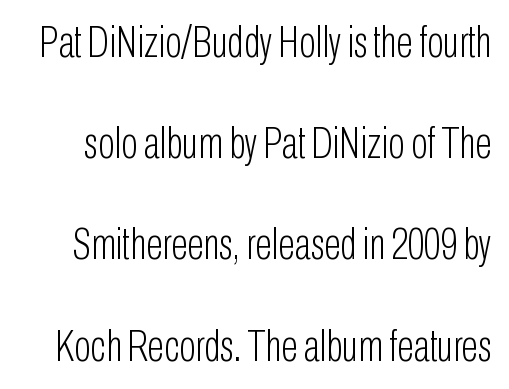
The image shows 44 px light, condensed sans-serif type, upright; set loose line spacing (2.3x), normal letter spacing, not underlined; low stroke contrast and a medium x-height.
